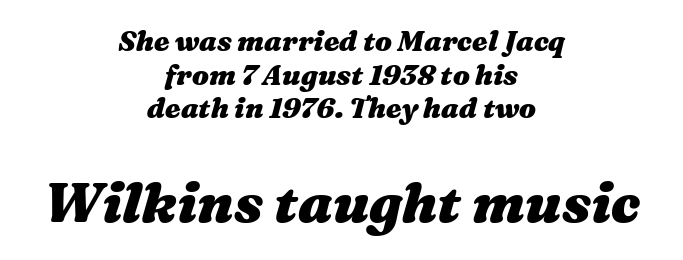
The passage shown has conventional tracking throughout. The passage shown leans; its letterforms are oblique. The lines in this sample share a center point and differ in where they start and stop. Character widths vary here, with narrow letters taking less room than wide ones.
